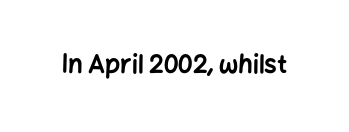
The image shows 25 px bold type, upright; set normal letter spacing, not underlined.
